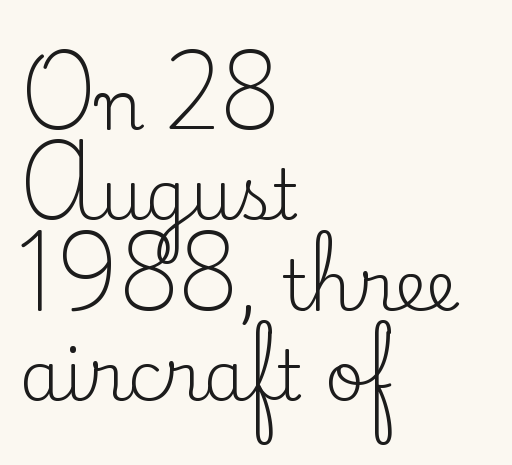
The image shows 69 px regular-weight type, upright; set left-aligned, normal line spacing (1.31x), normal letter spacing, not underlined; low stroke contrast and a small x-height.
